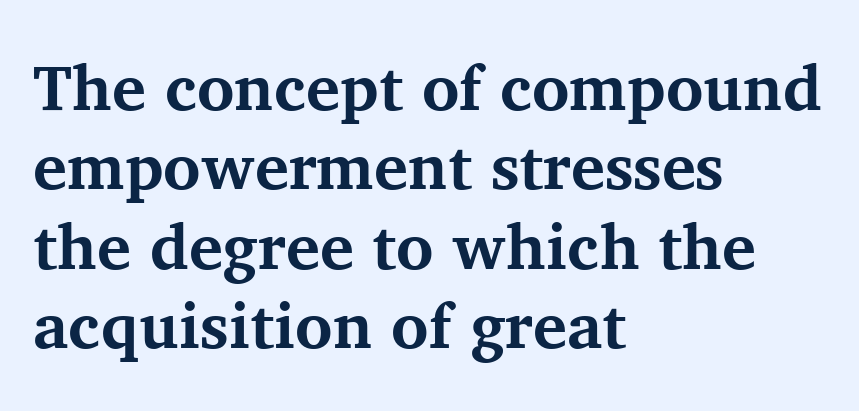
{"serif": "yes", "italic": "no", "bold": "yes", "weight": "bold", "width": "normal", "stroke_contrast": "medium", "x_height": "medium", "monospaced": "no", "underline": "no", "align": "left", "line_spacing_ratio": 1.24, "letter_spacing": "normal", "letter_spacing_em": 0.0, "glyph_px": 64}
